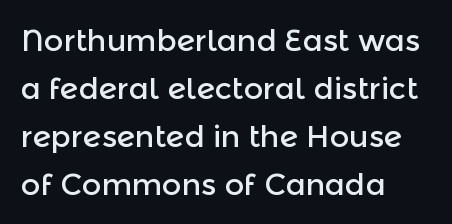
{"serif": "no", "italic": "no", "width": "normal", "x_height": "medium", "monospaced": "no", "underline": "no", "align": "left", "line_spacing": "normal", "line_spacing_ratio": 1.6, "letter_spacing": "normal", "letter_spacing_em": 0.0, "glyph_px": 30}
